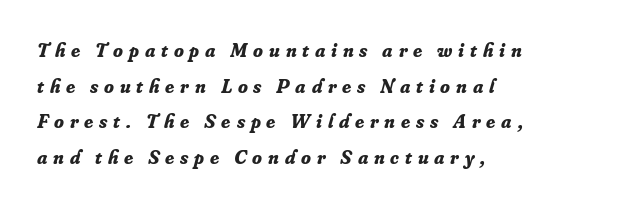
The image shows 20 px bold type, italic (leaning right); set left-aligned, line spacing 1.78x, unusually wide letter spacing (+0.29 em), not underlined.
